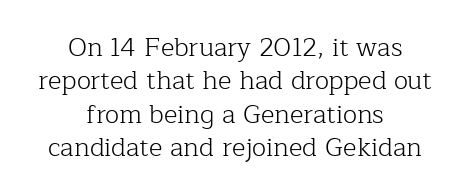
Q: Is the text bold? A: No.
Q: Is the text italic (slanted)? A: No, it is upright.
Q: Is the text underlined? A: No.
Q: How is the paragraph aligned? A: Centered.
Q: Is the spacing between letters normal or unusually wide? A: Normal.
Q: Is the spacing between lines tight, normal or loose? A: Normal.
